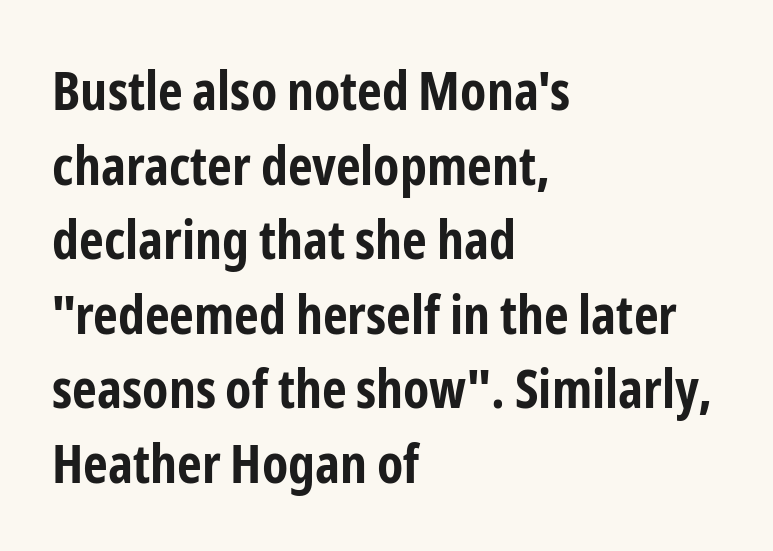
The image shows 54 px bold, condensed sans-serif type, upright; set left-aligned, normal line spacing (1.38x), normal letter spacing, not underlined; low stroke contrast and a medium x-height.
